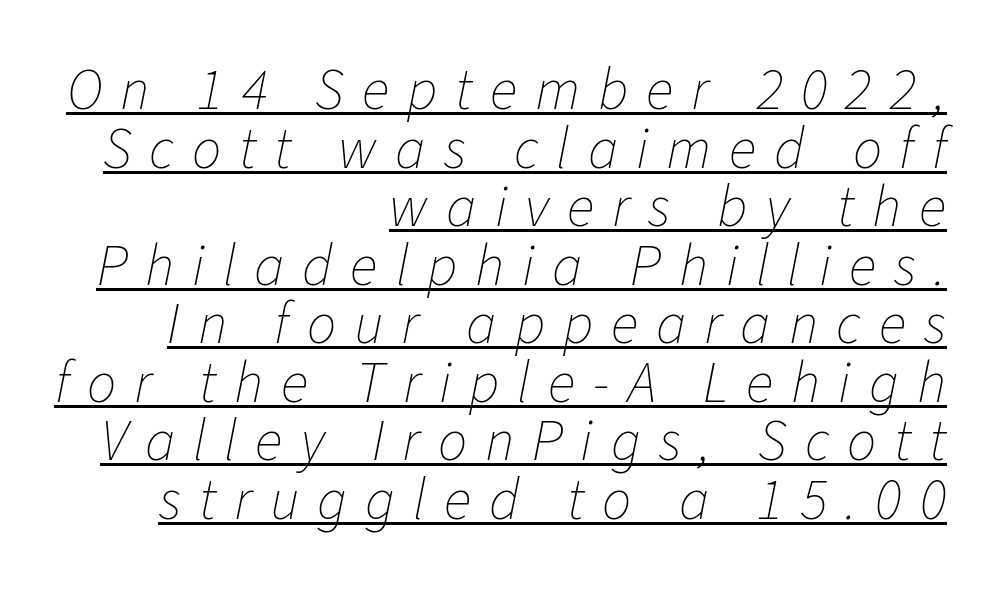
Q: Is the text bold? A: No.
Q: Is the text italic (slanted)? A: Yes, it leans right by about 11 degrees.
Q: Is the text underlined? A: Yes.
Q: How is the paragraph aligned? A: Right-aligned.
Q: Is the spacing between letters normal or unusually wide? A: Unusually wide.
Q: Is the spacing between lines tight, normal or loose? A: Tight.
Q: Width (condensed, normal, or wide)? A: Normal.
Q: Stroke contrast? A: Low.
Q: x-height? A: Medium.
Q: Monospaced? A: No.
